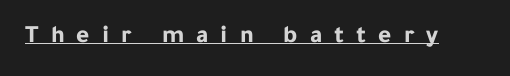
Q: Is the text bold? A: Yes.
Q: Is the text italic (slanted)? A: No, it is upright.
Q: Is the text underlined? A: Yes.
Q: Is the spacing between letters normal or unusually wide? A: Unusually wide.
